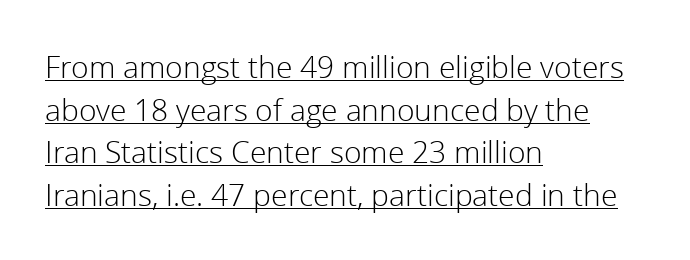
{"serif": "no", "italic": "no", "bold": "no", "weight": "light", "width": "normal", "x_height": "medium", "monospaced": "no", "underline": "yes", "align": "left", "line_spacing": "normal", "line_spacing_ratio": 1.42, "letter_spacing": "normal", "letter_spacing_em": 0.0, "glyph_px": 30}
